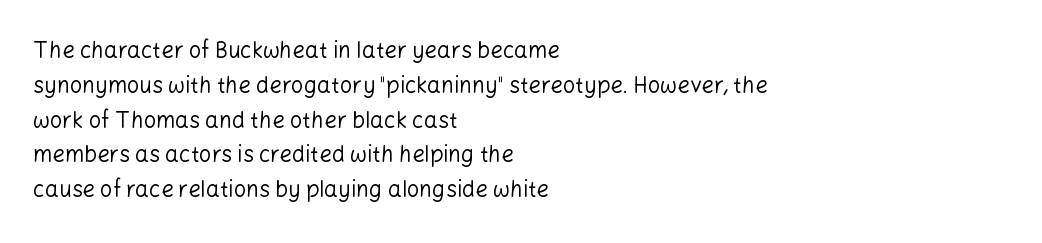
Q: Is the text bold? A: No.
Q: Is the text italic (slanted)? A: No, it is upright.
Q: Is the text underlined? A: No.
Q: How is the paragraph aligned? A: Left-aligned.
Q: Is the spacing between letters normal or unusually wide? A: Normal.
Q: Is the spacing between lines tight, normal or loose? A: Normal.
